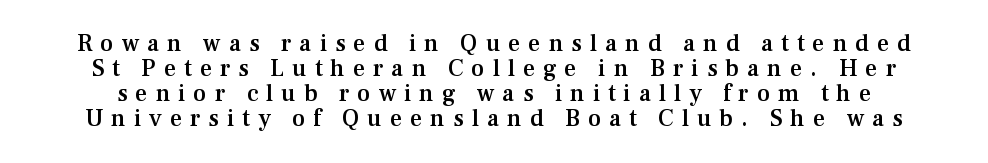
Observe the wide spacing: letters keep a clear distance from each other. Emphasis by weight is partial: semibold. The space directly below the letters is spotless. If you measured baseline to baseline, you'd find a short distance. Is there any slant? The stems are plumb.
